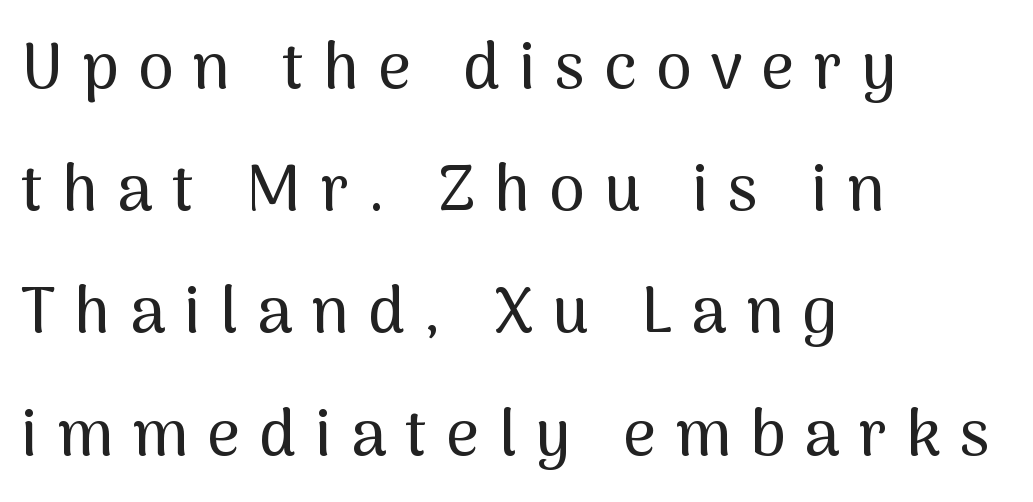
Q: Is the text italic (slanted)? A: No, it is upright.
Q: Is the typeface a serif or a sans-serif typeface? A: Sans-serif.
Q: Is the text underlined? A: No.
Q: How is the paragraph aligned? A: Left-aligned.
Q: Is the spacing between letters normal or unusually wide? A: Unusually wide.
Q: Is the spacing between lines tight, normal or loose? A: Loose.
Q: Width (condensed, normal, or wide)? A: Normal.
Q: Stroke contrast? A: Medium.
Q: x-height? A: Medium.
Q: Monospaced? A: No.
